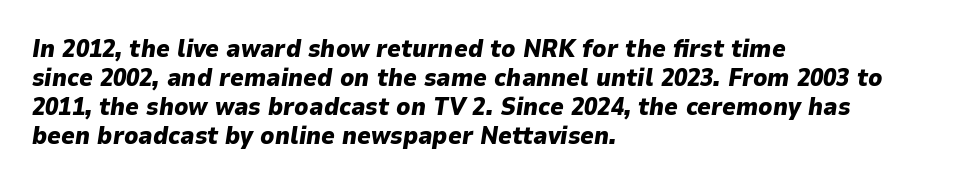
Layout note: lines flush left. These words are printed bold, with thick strokes throughout. Nobody drew a line under any word here. What stands out about the letter spacing? Nothing — it is the standard amount.
